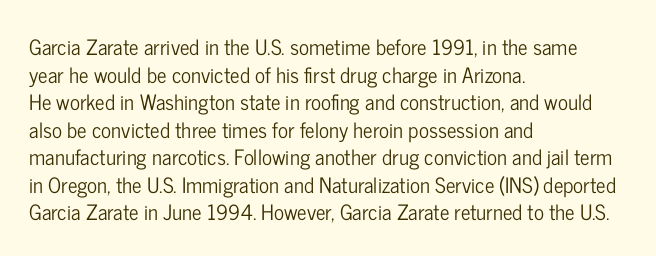
Line starts are locked; line ends wander. Leading matches the norm, producing a regular column. Characters remain perfectly vertical along every line. The area under the type is left untouched. Caption: standard tracking, unaltered.
